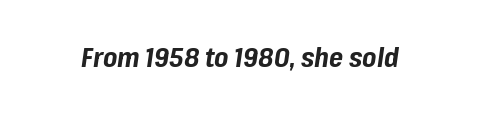
Q: Is the text bold? A: Yes.
Q: Is the text italic (slanted)? A: Yes, it leans right by about 8 degrees.
Q: Is the text underlined? A: No.
Q: Is the spacing between letters normal or unusually wide? A: Normal.
